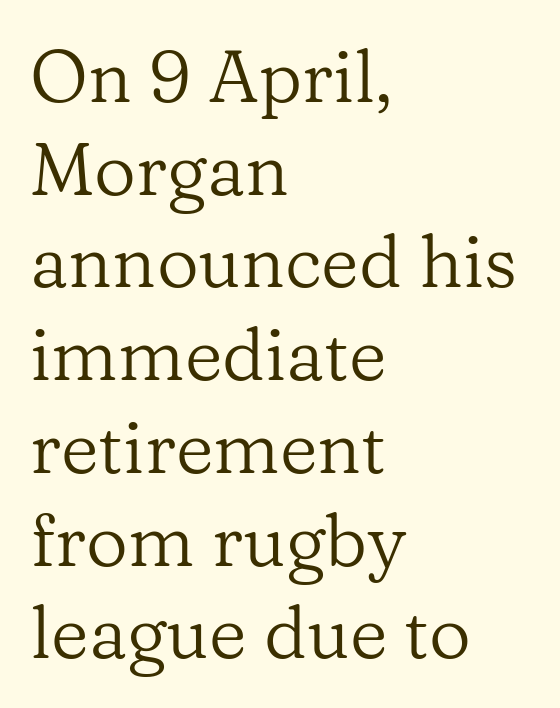
{"serif": "yes", "italic": "no", "bold": "no", "weight": "regular", "width": "normal", "stroke_contrast": "low", "x_height": "medium", "monospaced": "no", "underline": "no", "align": "left", "line_spacing": "normal", "line_spacing_ratio": 1.27, "letter_spacing": "normal", "letter_spacing_em": 0.0, "glyph_px": 73}
